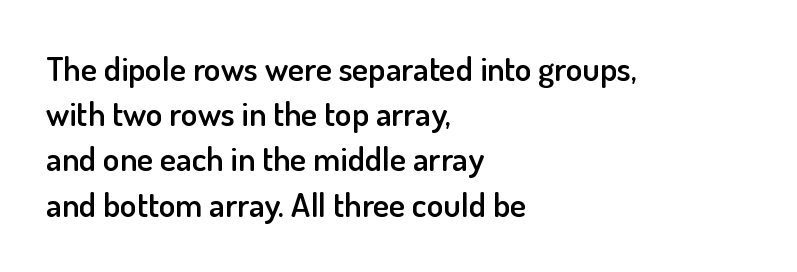
{"serif": "no", "italic": "no", "bold": "semi", "weight": "semibold", "width": "normal", "stroke_contrast": "low", "x_height": "small", "monospaced": "no", "underline": "no", "align": "left", "line_spacing": "normal", "line_spacing_ratio": 1.33, "letter_spacing": "normal", "letter_spacing_em": 0.0, "glyph_px": 34}
